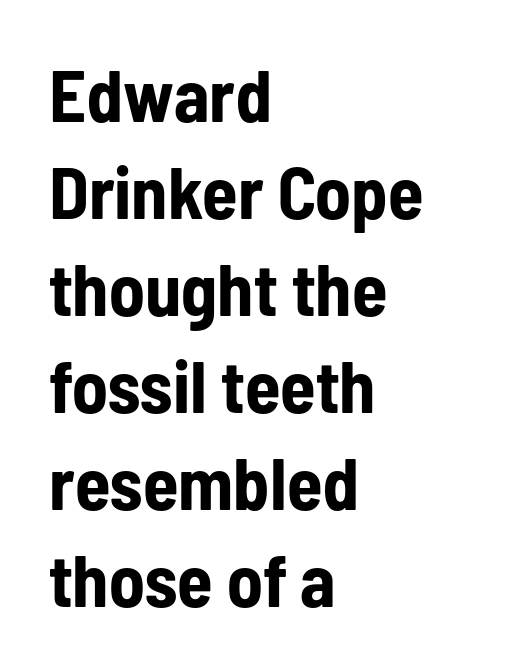
Q: Is the text bold? A: Yes.
Q: Is the text italic (slanted)? A: No, it is upright.
Q: Is the typeface a serif or a sans-serif typeface? A: Sans-serif.
Q: Is the text underlined? A: No.
Q: How is the paragraph aligned? A: Left-aligned.
Q: Is the spacing between letters normal or unusually wide? A: Normal.
Q: Is the spacing between lines tight, normal or loose? A: Normal.
Q: Width (condensed, normal, or wide)? A: Condensed.
Q: Stroke contrast? A: Low.
Q: x-height? A: Medium.
Q: Monospaced? A: No.
